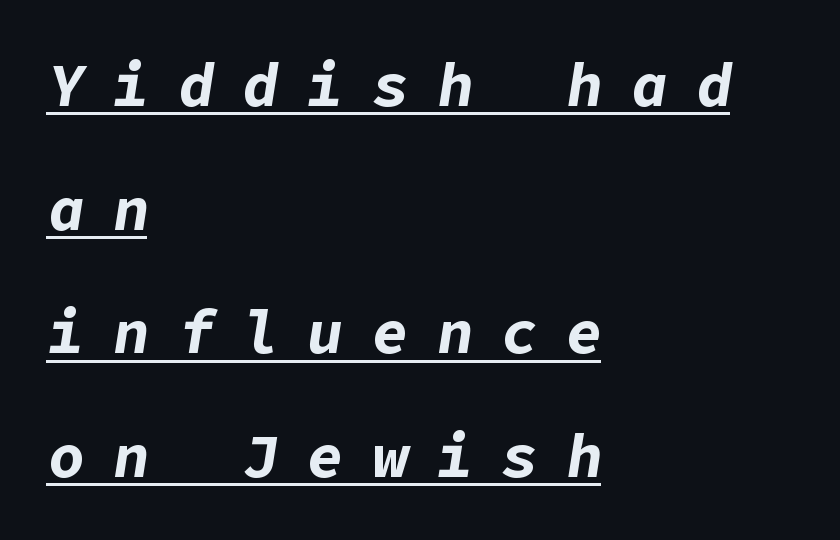
Looking at the ascenders, they clearly lean. Summary of weight: heavy, a full bold. Short note: letters widely spaced. One-word summary of the alignment: left. Every word sits above its own underline. Each new line begins a long way beneath the previous one.
